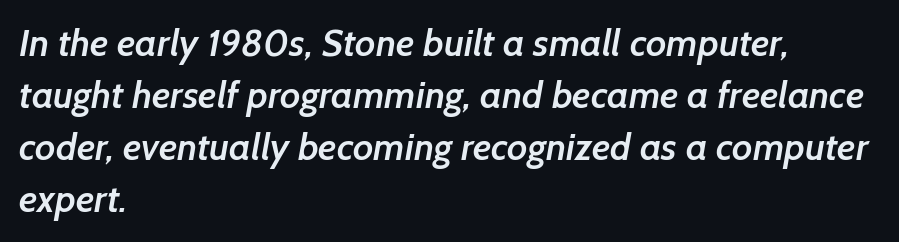
The vertical gap from one line to the next is medium. What kind of face is this? One without serifs — a sans. Does the copy run flush right? No — it runs flush left. The passage shown is typed in a proportional face where columns would drift.
